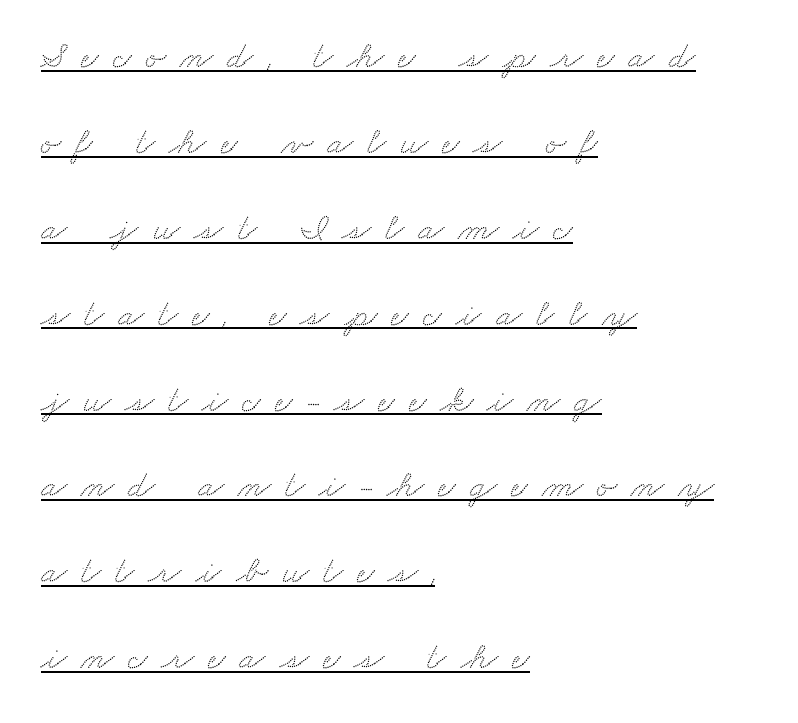
Q: Is the typeface a serif or a sans-serif typeface? A: Serif.
Q: Is the text underlined? A: Yes.
Q: How is the paragraph aligned? A: Left-aligned.
Q: Is the spacing between letters normal or unusually wide? A: Unusually wide.
Q: Is the spacing between lines tight, normal or loose? A: Loose.
Q: Width (condensed, normal, or wide)? A: Wide.
Q: Stroke contrast? A: Medium.
Q: x-height? A: Small.
Q: Monospaced? A: No.
